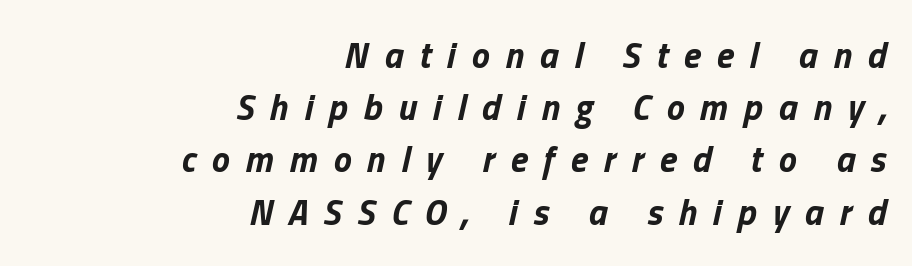
The image shows 36 px bold type, italic (leaning right); set right-aligned, normal line spacing (1.45x), unusually wide letter spacing (+0.44 em), not underlined; low stroke contrast and a medium x-height.
